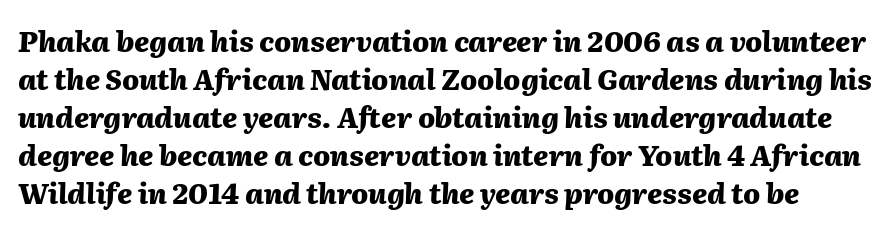
Q: Is the text bold? A: Yes.
Q: Is the text italic (slanted)? A: Yes, it leans right by about 2 degrees.
Q: Is the text underlined? A: No.
Q: Is the spacing between letters normal or unusually wide? A: Normal.
Q: Is the spacing between lines tight, normal or loose? A: Normal.
Q: Width (condensed, normal, or wide)? A: Normal.
Q: Stroke contrast? A: Medium.
Q: x-height? A: Medium.
Q: Monospaced? A: No.
